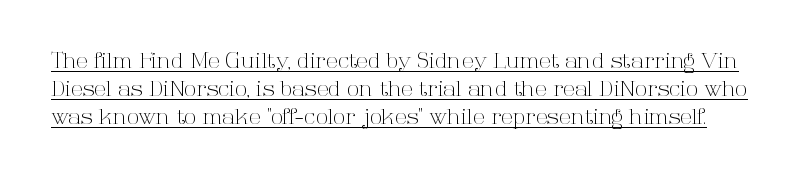
The image shows 22 px text type, upright; set normal line spacing (1.28x), normal letter spacing, underlined.
